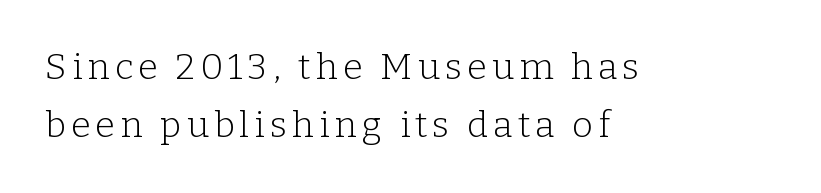
The image shows 36 px light serif type, upright; set left-aligned, normal line spacing (1.62x), not underlined; low stroke contrast and a medium x-height.
